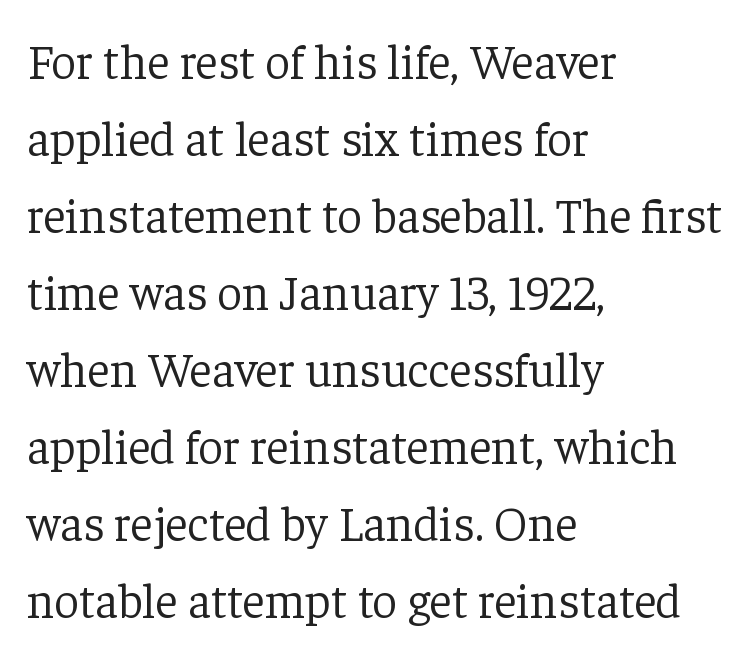
The image shows 49 px light serif type, upright; set left-aligned, normal line spacing (1.57x), normal letter spacing, not underlined; low stroke contrast and a medium x-height.
